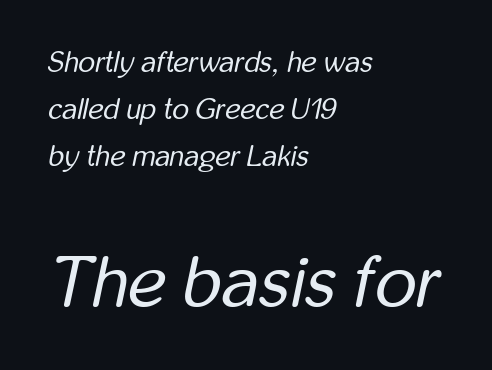
The type is set solid horizontally, with unmodified tracking. Check under the words: just untouched page. A typesetter would mark this as italic. The letters in the lower block stand taller than those in the block above.
